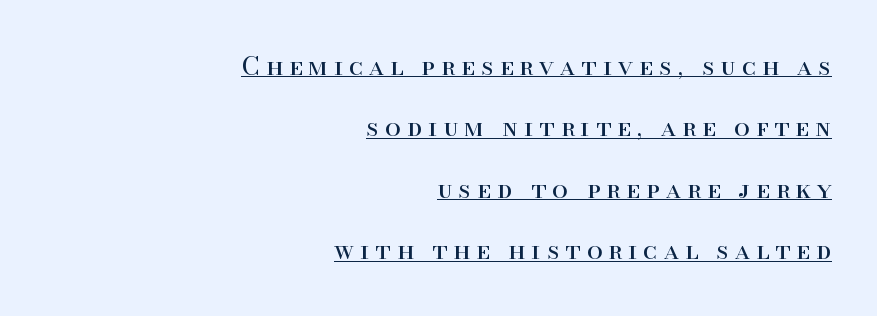
Q: Is the text bold? A: No.
Q: Is the text italic (slanted)? A: No, it is upright.
Q: Is the text underlined? A: Yes.
Q: How is the paragraph aligned? A: Right-aligned.
Q: Is the spacing between letters normal or unusually wide? A: Unusually wide.
Q: Is the spacing between lines tight, normal or loose? A: Loose.
